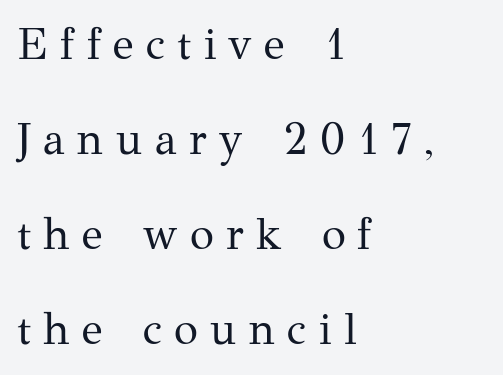
Weight: not bold — regular or lighter. Has an underline been added? It has not. The lines are quadded left. Baseline-to-baseline distance is far greater than the letter height.
